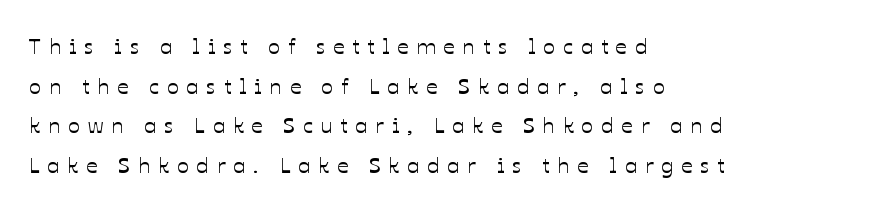
{"italic": "no", "underline": "no", "align": "left", "line_spacing_ratio": 1.8, "letter_spacing": "wide", "letter_spacing_em": 0.36, "glyph_px": 22}
